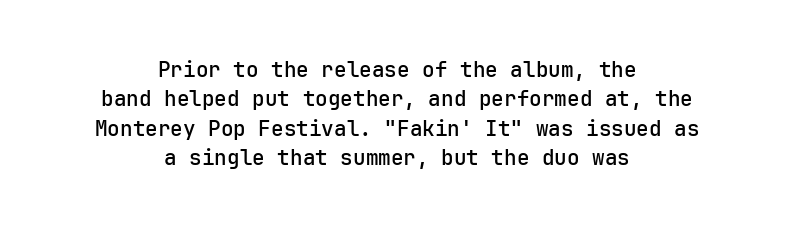
Tracking value appears to be zero — textbook default spacing. Leading: standard. Notice how the passage keeps no hard edge, just a central spine. This is the regular roman posture of the typeface. The baseline area is clear.
